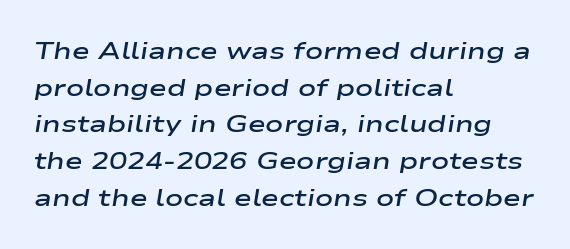
The image shows 24 px text type, italic (leaning right); set left-aligned, normal line spacing (1.53x), normal letter spacing, not underlined.
